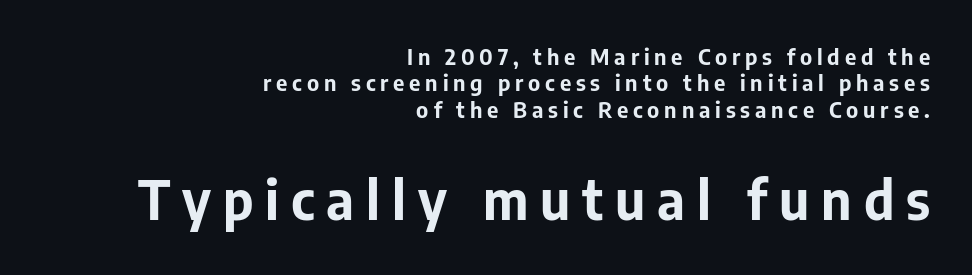
{"serif": "no", "italic": "no", "bold": "yes", "weight": "bold", "width": "normal", "stroke_contrast": "low", "x_height": "medium", "monospaced": "no", "underline": "no", "align": "right", "line_spacing_ratio": 1.2, "letter_spacing": "wide", "letter_spacing_em": 0.22, "larger_block": "second", "size_ratio": 2.45, "glyph_px": 54}
